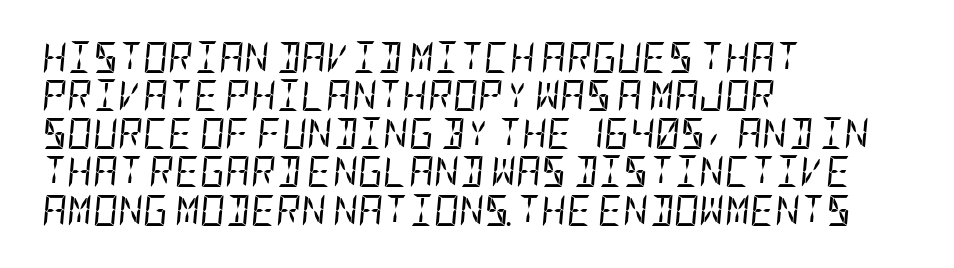
{"italic": "yes", "lean": "right", "slant_degrees": 5, "bold": "no", "weight": "regular", "width": "condensed", "stroke_contrast": "low", "x_height": "large", "underline": "no", "align": "left", "line_spacing_ratio": 1.23, "letter_spacing": "normal", "letter_spacing_em": 0.0, "glyph_px": 31}
